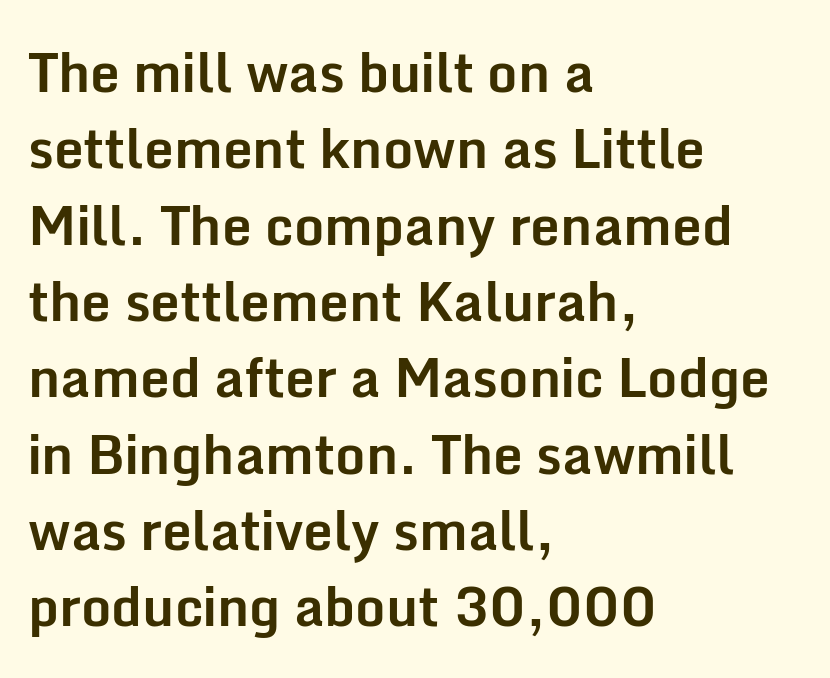
Q: Is the text bold? A: Yes.
Q: Is the text italic (slanted)? A: No, it is upright.
Q: Is the typeface a serif or a sans-serif typeface? A: Sans-serif.
Q: Is the text underlined? A: No.
Q: How is the paragraph aligned? A: Left-aligned.
Q: Is the spacing between letters normal or unusually wide? A: Normal.
Q: Is the spacing between lines tight, normal or loose? A: Normal.
Q: Width (condensed, normal, or wide)? A: Normal.
Q: Stroke contrast? A: Low.
Q: x-height? A: Medium.
Q: Monospaced? A: No.
